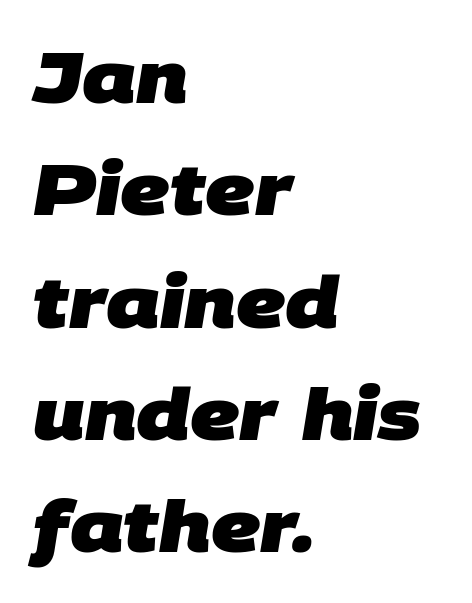
{"serif": "no", "bold": "yes", "weight": "heavy", "width": "normal", "stroke_contrast": "low", "x_height": "large", "monospaced": "no", "underline": "no", "align": "left", "line_spacing": "normal", "line_spacing_ratio": 1.56, "letter_spacing": "normal", "letter_spacing_em": 0.0, "glyph_px": 72}
